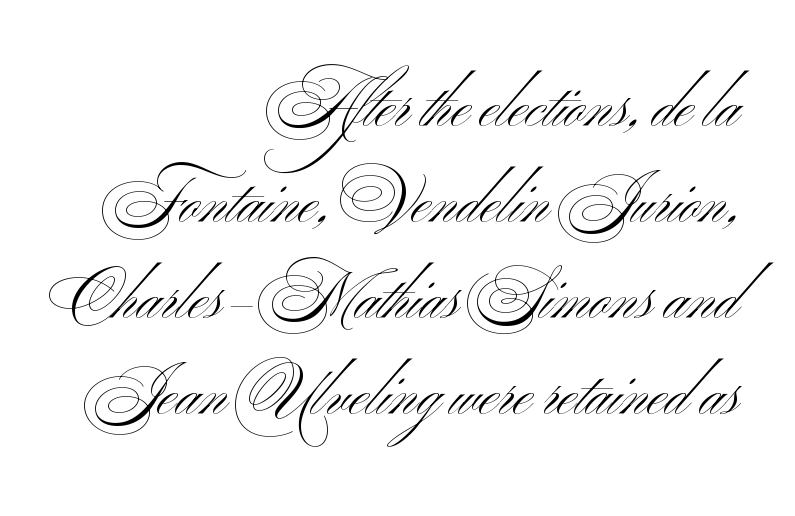
This is not heavy type; no bold has been used. The glyphs are unaccompanied by any horizontal stroke below them. The ragged edge is on the left, which tells us the setting is flush right.
